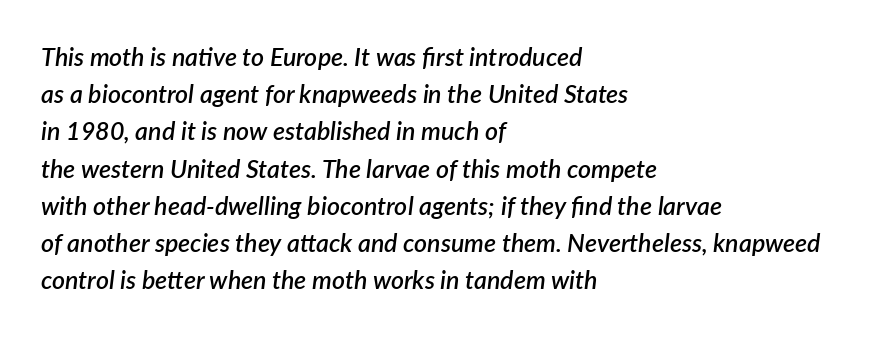
{"italic": "yes", "lean": "right", "slant_degrees": 7, "bold": "semi", "underline": "no", "align": "left", "line_spacing": "normal", "line_spacing_ratio": 1.49, "letter_spacing": "normal", "letter_spacing_em": 0.0, "glyph_px": 25}
